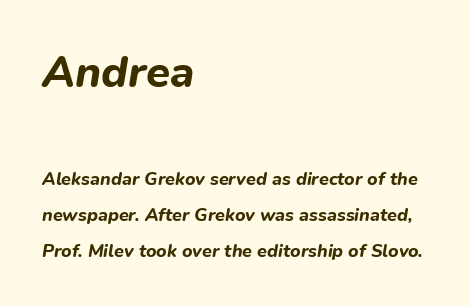
The image shows 44 px bold type, italic (leaning right); set left-aligned, loose line spacing (2.01x), normal letter spacing, not underlined; the first (top) block is 2.44x larger; low stroke contrast and a medium x-height.
